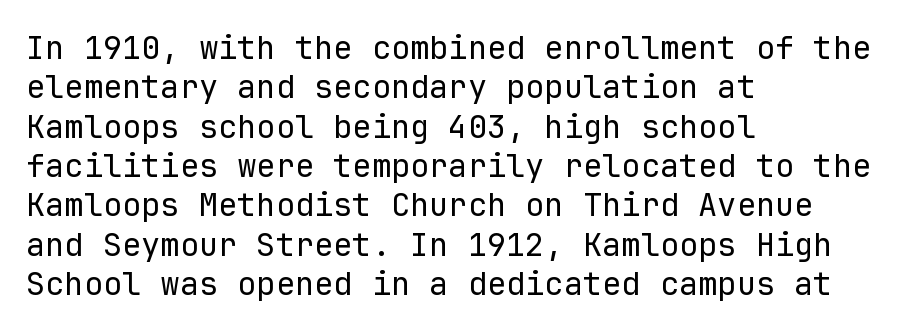
Q: Is the text bold? A: No.
Q: Is the text italic (slanted)? A: No, it is upright.
Q: Is the typeface a serif or a sans-serif typeface? A: Sans-serif.
Q: Is the text underlined? A: No.
Q: How is the paragraph aligned? A: Left-aligned.
Q: Is the spacing between letters normal or unusually wide? A: Normal.
Q: Width (condensed, normal, or wide)? A: Normal.
Q: Stroke contrast? A: Low.
Q: x-height? A: Medium.
Q: Monospaced? A: Yes.
